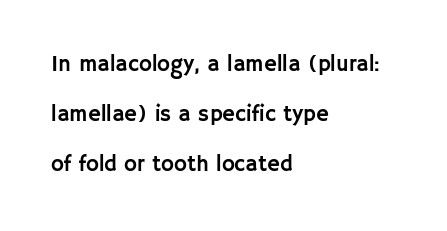
Q: Is the text italic (slanted)? A: No, it is upright.
Q: Is the text underlined? A: No.
Q: How is the paragraph aligned? A: Left-aligned.
Q: Is the spacing between letters normal or unusually wide? A: Normal.
Q: Is the spacing between lines tight, normal or loose? A: Loose.
